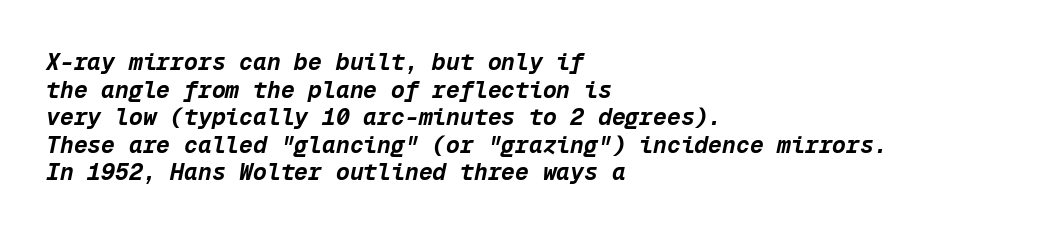
The image shows 23 px bold type, italic (leaning right); set left-aligned, line spacing 1.2x, normal letter spacing, not underlined.
